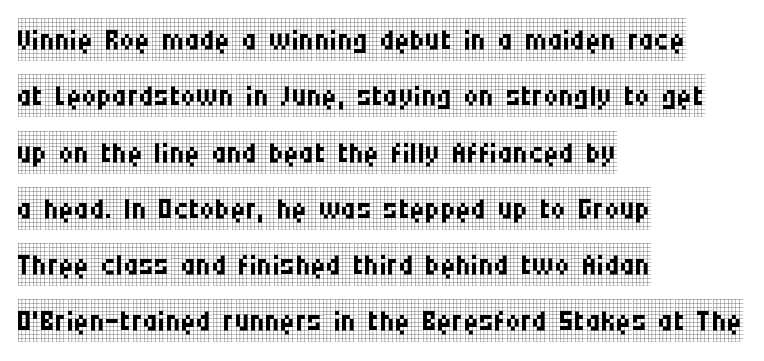
Q: Is the text bold? A: No.
Q: Is the text italic (slanted)? A: No, it is upright.
Q: Is the typeface a serif or a sans-serif typeface? A: Serif.
Q: Is the text underlined? A: No.
Q: How is the paragraph aligned? A: Left-aligned.
Q: Is the spacing between letters normal or unusually wide? A: Normal.
Q: Is the spacing between lines tight, normal or loose? A: Normal.
Q: Width (condensed, normal, or wide)? A: Condensed.
Q: Stroke contrast? A: Low.
Q: x-height? A: Large.
Q: Monospaced? A: No.
